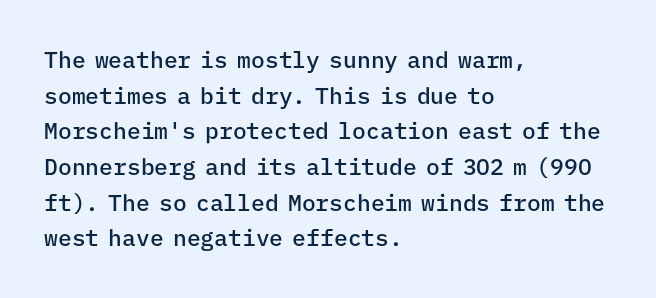
Q: Is the text bold? A: Semi-bold.
Q: Is the text italic (slanted)? A: No, it is upright.
Q: Is the text underlined? A: No.
Q: How is the paragraph aligned? A: Left-aligned.
Q: Is the spacing between letters normal or unusually wide? A: Normal.
Q: Is the spacing between lines tight, normal or loose? A: Normal.
